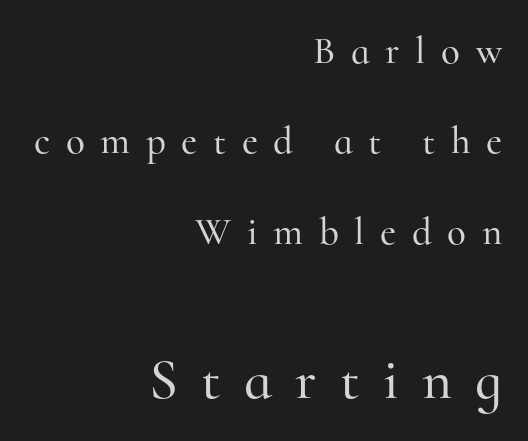
The image shows 58 px serif type, upright; set right-aligned, loose line spacing (2.32x), unusually wide letter spacing (+0.4 em), not underlined; the second (bottom) block is 1.49x larger; high stroke contrast and a small x-height.
